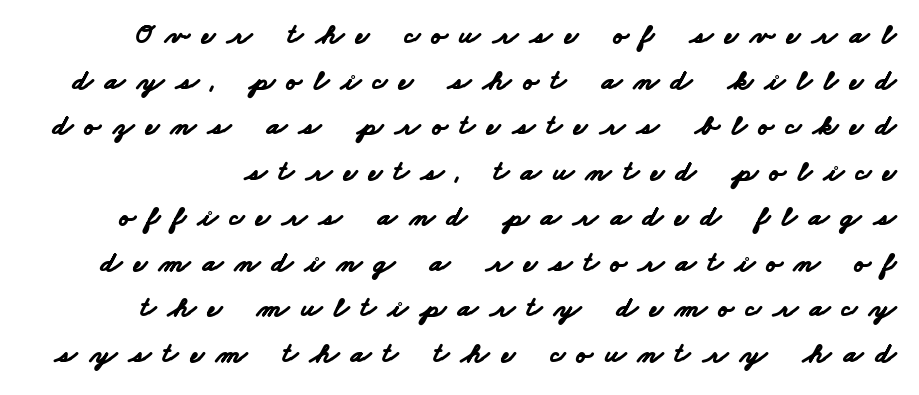
{"serif": "no", "bold": "yes", "weight": "bold", "width": "wide", "stroke_contrast": "low", "x_height": "small", "monospaced": "no", "underline": "no", "line_spacing": "normal", "line_spacing_ratio": 1.57, "letter_spacing": "wide", "letter_spacing_em": 0.42, "glyph_px": 29}
